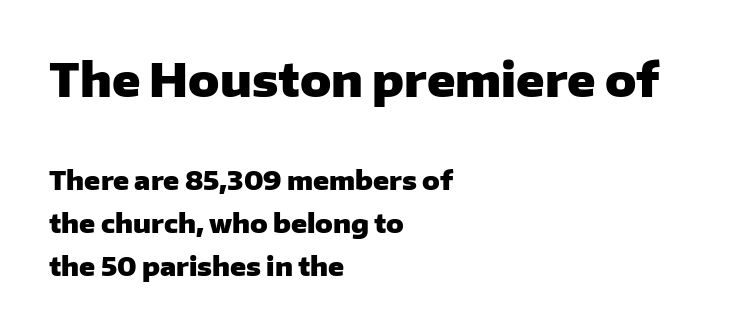
{"serif": "no", "italic": "no", "bold": "yes", "weight": "heavy", "width": "normal", "stroke_contrast": "low", "x_height": "medium", "monospaced": "no", "underline": "no", "align": "left", "line_spacing": "normal", "line_spacing_ratio": 1.67, "letter_spacing": "normal", "letter_spacing_em": 0.0, "larger_block": "first", "size_ratio": 1.77, "glyph_px": 46}
